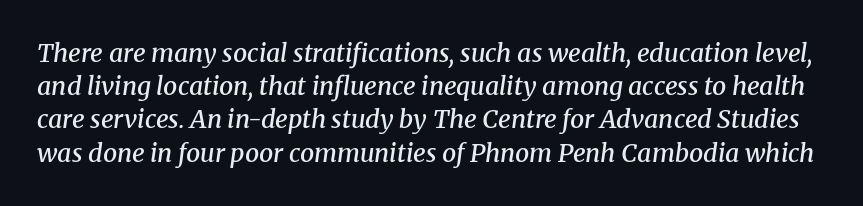
The image shows 25 px text type, italic (leaning right); set normal line spacing (1.33x), normal letter spacing, not underlined.
